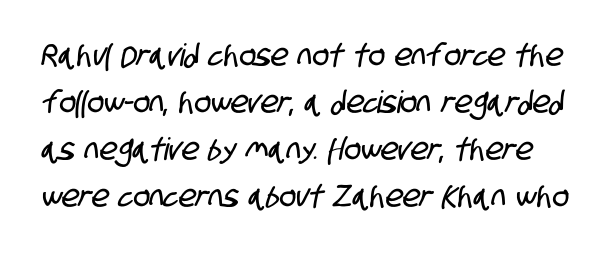
Q: Is the typeface a serif or a sans-serif typeface? A: Sans-serif.
Q: Is the text underlined? A: No.
Q: Is the spacing between letters normal or unusually wide? A: Normal.
Q: Is the spacing between lines tight, normal or loose? A: Normal.
Q: Width (condensed, normal, or wide)? A: Condensed.
Q: Stroke contrast? A: Low.
Q: x-height? A: Large.
Q: Monospaced? A: No.
